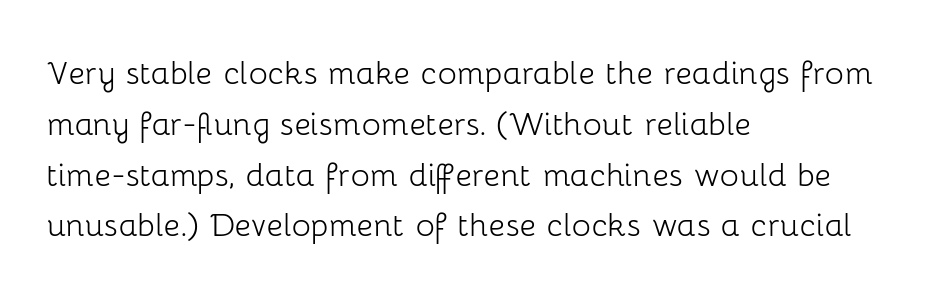
{"serif": "no", "italic": "no", "bold": "no", "weight": "light", "width": "normal", "stroke_contrast": "low", "x_height": "medium", "monospaced": "no", "underline": "no", "align": "left", "line_spacing": "normal", "line_spacing_ratio": 1.27, "letter_spacing": "normal", "letter_spacing_em": 0.0, "glyph_px": 40}
